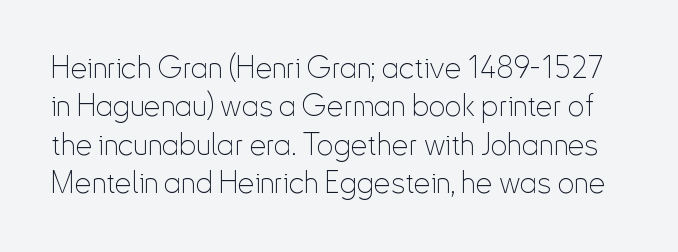
Q: Is the text bold? A: No.
Q: Is the text italic (slanted)? A: No, it is upright.
Q: Is the typeface a serif or a sans-serif typeface? A: Sans-serif.
Q: Is the text underlined? A: No.
Q: Is the spacing between letters normal or unusually wide? A: Normal.
Q: Is the spacing between lines tight, normal or loose? A: Normal.
Q: Width (condensed, normal, or wide)? A: Condensed.
Q: Stroke contrast? A: Low.
Q: x-height? A: Small.
Q: Monospaced? A: No.
